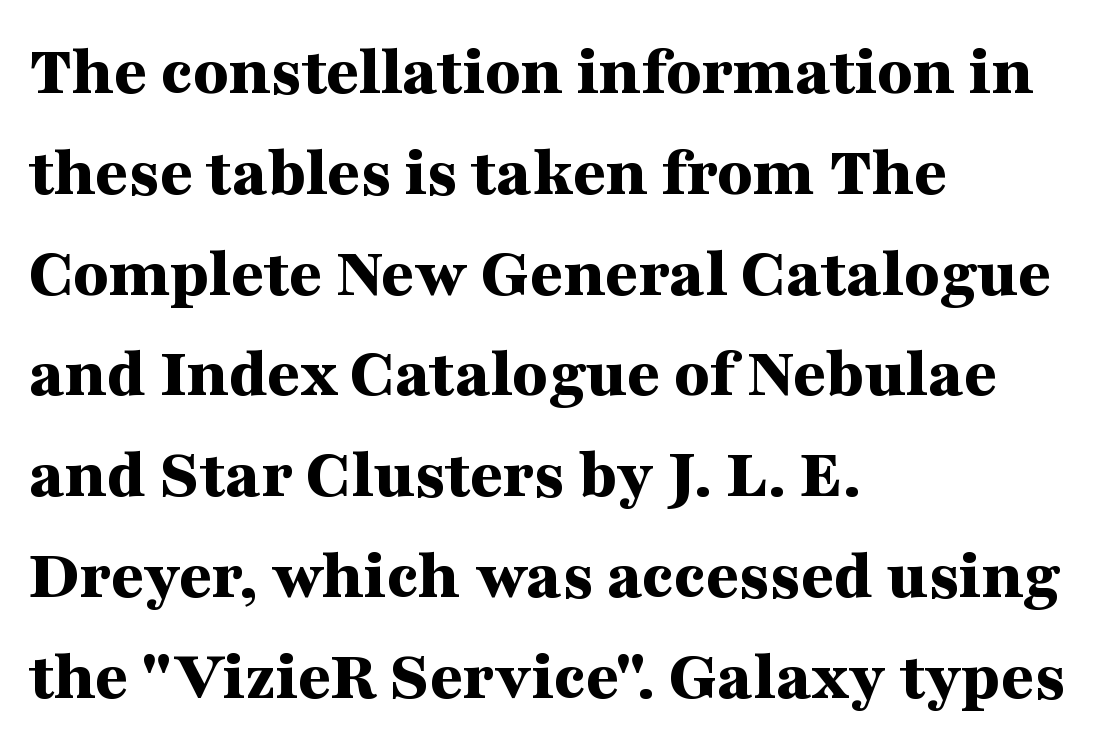
To sum up the face: it has serifs. Visually the block forms a straight wall on the left and a jagged coastline on the right. The rendering keeps characters at their native spacing. Do the characters align in a grid? No, the font is proportional. The rows are spaced the way most documents space them.
